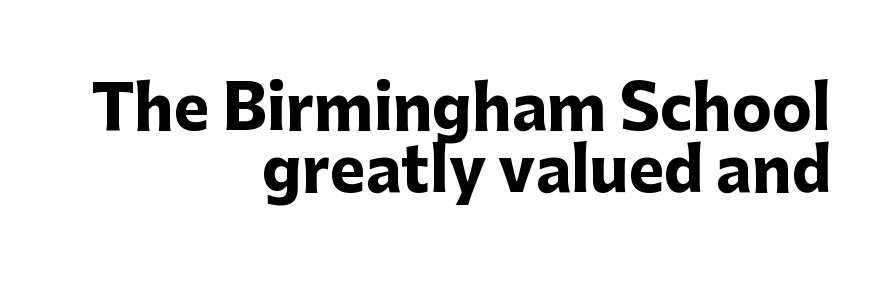
Q: Is the text bold? A: Yes.
Q: Is the text italic (slanted)? A: No, it is upright.
Q: Is the typeface a serif or a sans-serif typeface? A: Sans-serif.
Q: Is the text underlined? A: No.
Q: How is the paragraph aligned? A: Right-aligned.
Q: Is the spacing between letters normal or unusually wide? A: Normal.
Q: Is the spacing between lines tight, normal or loose? A: Tight.
Q: Width (condensed, normal, or wide)? A: Normal.
Q: Stroke contrast? A: Low.
Q: x-height? A: Medium.
Q: Monospaced? A: No.
